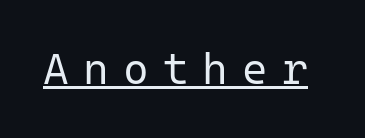
Do the letters lean? They stand straight. The rendering uses the underline text-decoration. The face used here is rendered with a markedly widened letterfit. Monospaced: the letters line up in strict vertical columns.
